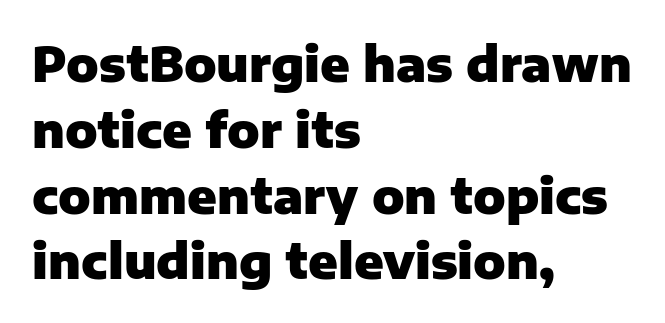
Q: Is the text bold? A: Yes.
Q: Is the text italic (slanted)? A: No, it is upright.
Q: Is the typeface a serif or a sans-serif typeface? A: Sans-serif.
Q: Is the text underlined? A: No.
Q: How is the paragraph aligned? A: Left-aligned.
Q: Is the spacing between letters normal or unusually wide? A: Normal.
Q: Is the spacing between lines tight, normal or loose? A: Normal.
Q: Width (condensed, normal, or wide)? A: Normal.
Q: Stroke contrast? A: Low.
Q: x-height? A: Medium.
Q: Monospaced? A: No.
